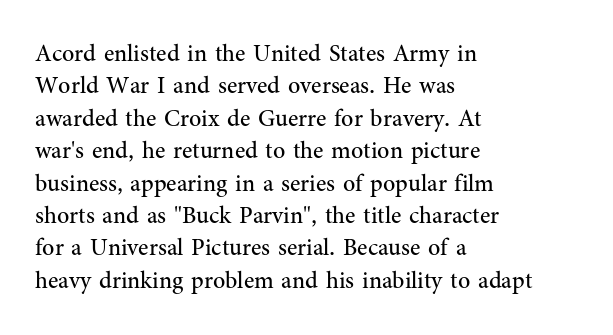
{"italic": "no", "bold": "no", "underline": "no", "align": "left", "line_spacing": "normal", "line_spacing_ratio": 1.35, "letter_spacing": "normal", "letter_spacing_em": 0.0, "glyph_px": 24}
